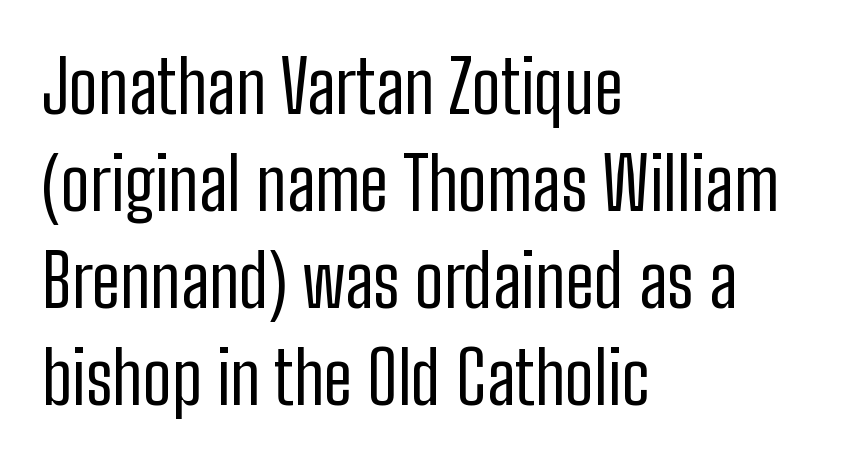
Q: Is the text bold? A: No.
Q: Is the text italic (slanted)? A: No, it is upright.
Q: Is the typeface a serif or a sans-serif typeface? A: Sans-serif.
Q: Is the text underlined? A: No.
Q: How is the paragraph aligned? A: Left-aligned.
Q: Is the spacing between letters normal or unusually wide? A: Normal.
Q: Is the spacing between lines tight, normal or loose? A: Normal.
Q: Width (condensed, normal, or wide)? A: Condensed.
Q: Stroke contrast? A: Low.
Q: x-height? A: Medium.
Q: Monospaced? A: No.
